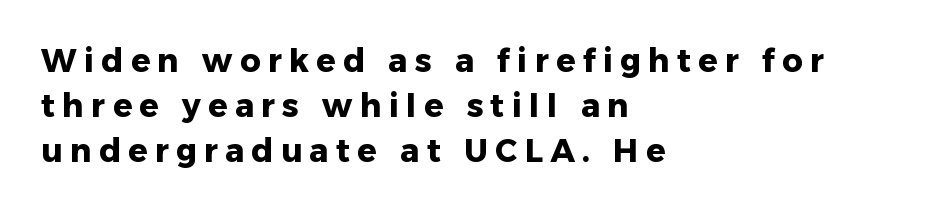
{"serif": "no", "italic": "no", "bold": "yes", "weight": "heavy", "width": "normal", "stroke_contrast": "low", "x_height": "medium", "monospaced": "no", "underline": "no", "align": "left", "line_spacing": "normal", "line_spacing_ratio": 1.41, "letter_spacing": "wide", "letter_spacing_em": 0.23, "glyph_px": 32}
